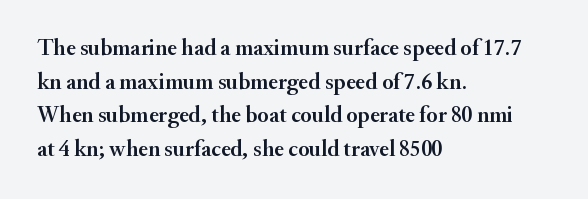
Notice how the passage keeps a crisp vertical edge on the left only. Ascenders rise straight up at ninety degrees. The passage shown is not underscored anywhere. Tracking value appears to be zero — textbook default spacing.
